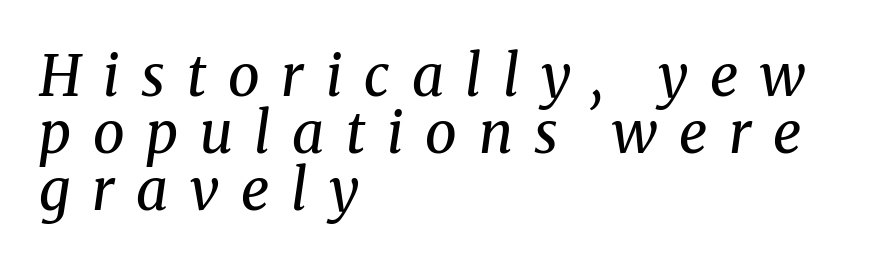
{"serif": "yes", "italic": "yes", "lean": "right", "slant_degrees": 8, "bold": "no", "weight": "regular", "width": "normal", "stroke_contrast": "medium", "x_height": "medium", "monospaced": "no", "underline": "no", "align": "left", "line_spacing": "tight", "line_spacing_ratio": 1.0, "letter_spacing": "wide", "letter_spacing_em": 0.38, "glyph_px": 57}
